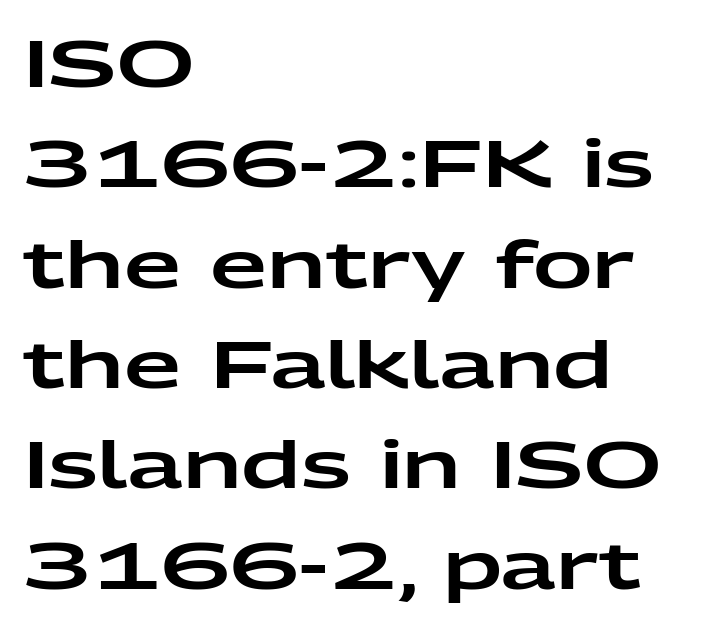
{"serif": "no", "italic": "no", "width": "wide", "stroke_contrast": "low", "x_height": "medium", "monospaced": "no", "underline": "no", "align": "left", "line_spacing": "normal", "line_spacing_ratio": 1.52, "letter_spacing": "normal", "letter_spacing_em": 0.0, "glyph_px": 66}
